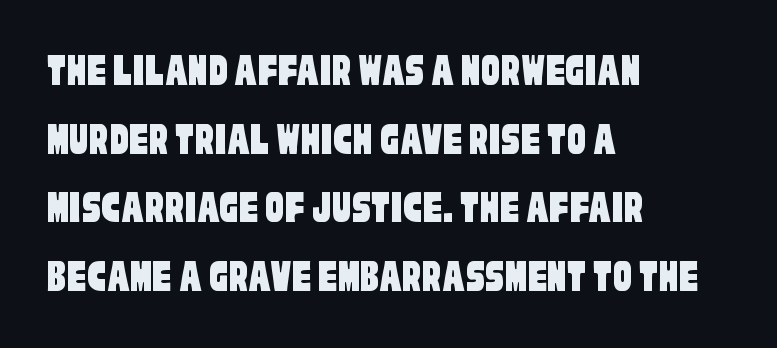
{"serif": "no", "width": "condensed", "stroke_contrast": "low", "x_height": "large", "monospaced": "no", "underline": "no", "align": "left", "line_spacing": "normal", "line_spacing_ratio": 1.46, "letter_spacing": "normal", "letter_spacing_em": 0.0, "glyph_px": 47}
